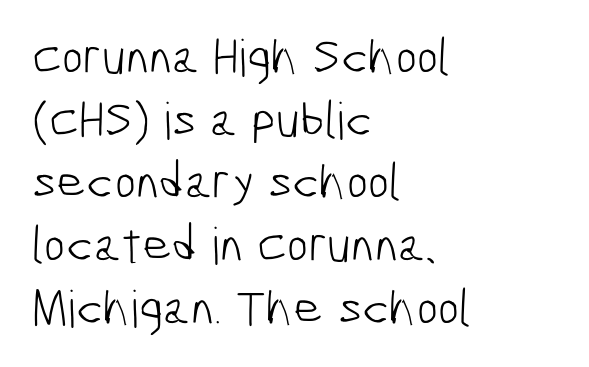
{"serif": "no", "bold": "no", "weight": "light", "width": "condensed", "stroke_contrast": "low", "x_height": "medium", "monospaced": "no", "underline": "no", "align": "left", "line_spacing_ratio": 1.23, "letter_spacing": "normal", "letter_spacing_em": 0.0, "glyph_px": 51}
